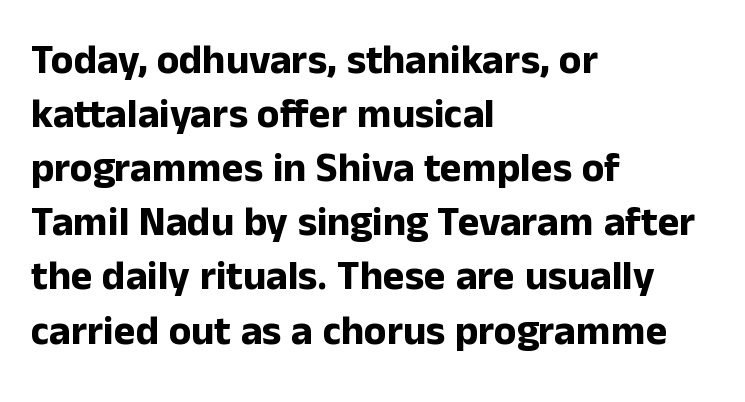
No extra tracking has been applied to these lines. All the whitespace from short lines collects on the right. Here the designer chose a conventional face with non-uniform glyph widths. The passage shown is not underscored anywhere. These words are printed bold, with thick strokes throughout. Interline gaps are of average width in this sample.
